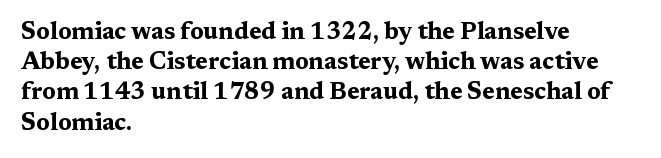
The image shows 24 px bold type, upright; set left-aligned, normal line spacing (1.26x), normal letter spacing, not underlined.
